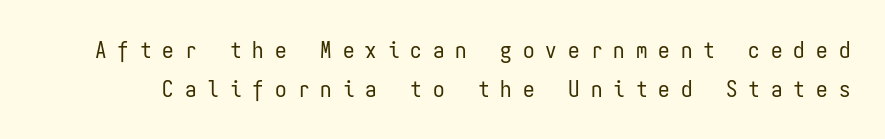
{"italic": "no", "bold": "no", "underline": "no", "line_spacing": "normal", "line_spacing_ratio": 1.68, "letter_spacing": "wide", "letter_spacing_em": 0.48, "glyph_px": 23}
